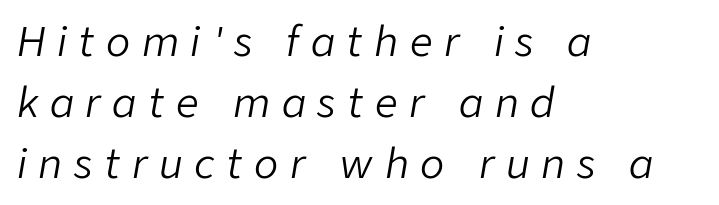
Q: Is the text bold? A: No.
Q: Is the text italic (slanted)? A: Yes, it leans right by about 9 degrees.
Q: Is the text underlined? A: No.
Q: How is the paragraph aligned? A: Left-aligned.
Q: Is the spacing between letters normal or unusually wide? A: Unusually wide.
Q: Is the spacing between lines tight, normal or loose? A: Normal.
Q: Width (condensed, normal, or wide)? A: Normal.
Q: Stroke contrast? A: Low.
Q: x-height? A: Medium.
Q: Monospaced? A: No.
